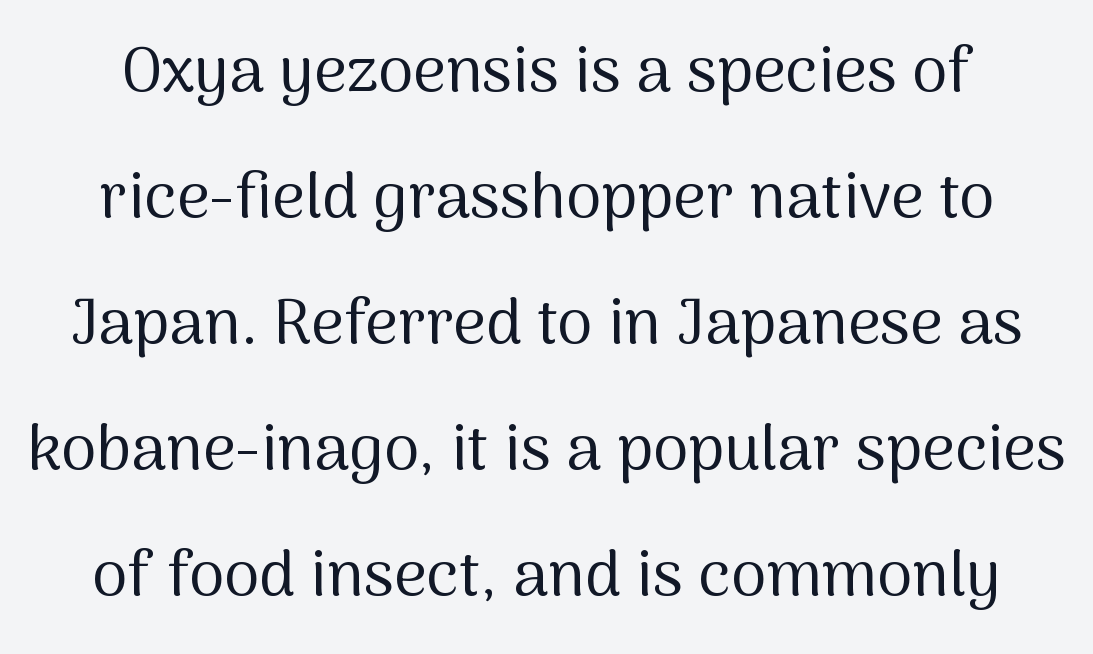
Q: Is the text bold? A: No.
Q: Is the text italic (slanted)? A: No, it is upright.
Q: Is the typeface a serif or a sans-serif typeface? A: Sans-serif.
Q: Is the text underlined? A: No.
Q: Is the spacing between letters normal or unusually wide? A: Normal.
Q: Is the spacing between lines tight, normal or loose? A: Loose.
Q: Width (condensed, normal, or wide)? A: Normal.
Q: Stroke contrast? A: Medium.
Q: x-height? A: Medium.
Q: Monospaced? A: No.
